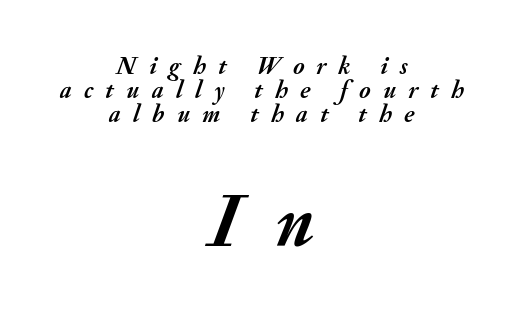
What weight is shown? A full bold with thick strokes. Someone cranked the tracking dial way up on this one. Note the varied advance widths — an 'i' is clearly narrower than an 'm'. The rendering uses a small line-height, squeezing the rows. Has an underline been added? It has not. Quick note: italic.
